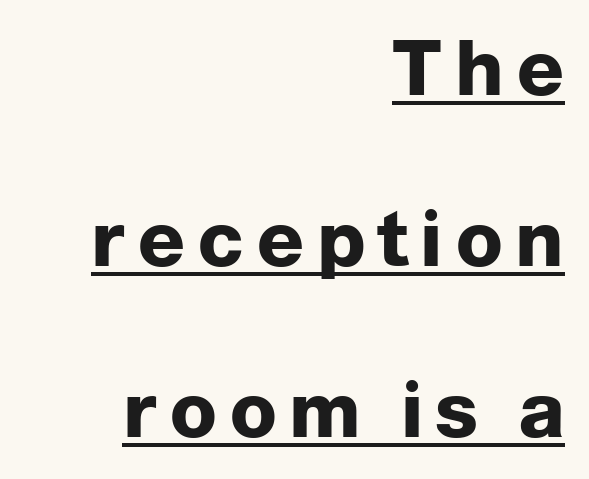
The image shows 77 px heavy sans-serif type, upright; set right-aligned, loose line spacing (2.22x), underlined; low stroke contrast and a medium x-height.
